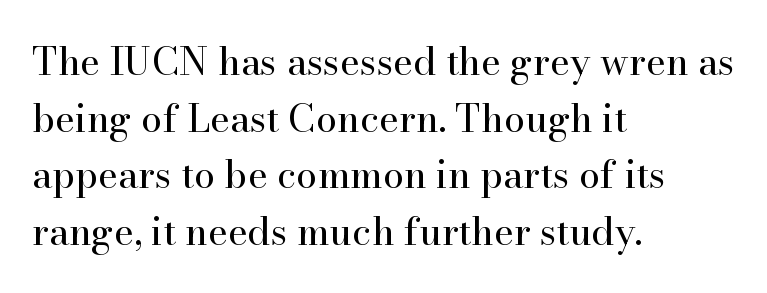
{"serif": "yes", "italic": "no", "bold": "no", "weight": "regular", "width": "normal", "stroke_contrast": "high", "x_height": "small", "monospaced": "no", "underline": "no", "align": "left", "line_spacing": "normal", "line_spacing_ratio": 1.49, "letter_spacing": "normal", "letter_spacing_em": 0.0, "glyph_px": 38}
